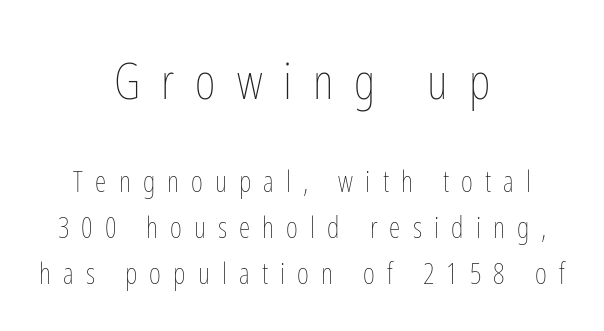
{"italic": "no", "bold": "no", "weight": "thin", "width": "condensed", "stroke_contrast": "low", "x_height": "medium", "monospaced": "no", "underline": "no", "align": "center", "line_spacing": "normal", "line_spacing_ratio": 1.58, "letter_spacing": "wide", "letter_spacing_em": 0.42, "larger_block": "first", "size_ratio": 1.72, "glyph_px": 50}
